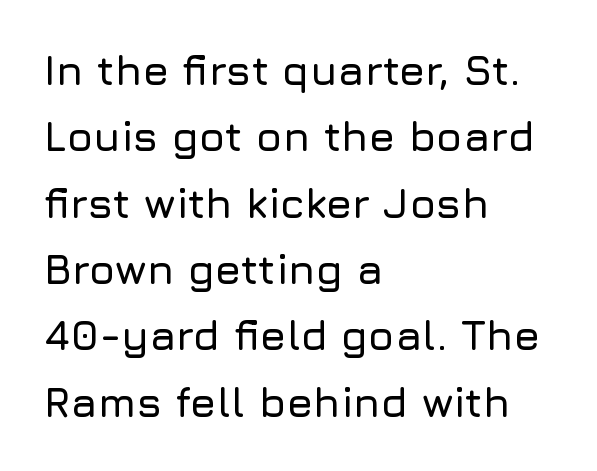
Q: Is the text italic (slanted)? A: No, it is upright.
Q: Is the typeface a serif or a sans-serif typeface? A: Sans-serif.
Q: Is the text underlined? A: No.
Q: How is the paragraph aligned? A: Left-aligned.
Q: Is the spacing between letters normal or unusually wide? A: Normal.
Q: Is the spacing between lines tight, normal or loose? A: Normal.
Q: Width (condensed, normal, or wide)? A: Normal.
Q: Stroke contrast? A: Low.
Q: x-height? A: Medium.
Q: Monospaced? A: No.
